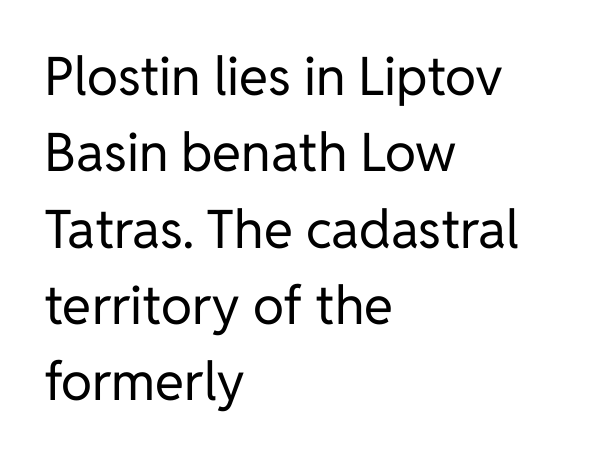
The image shows 53 px regular-weight sans-serif type, upright; set left-aligned, normal line spacing (1.44x), normal letter spacing, not underlined; low stroke contrast and a medium x-height.
